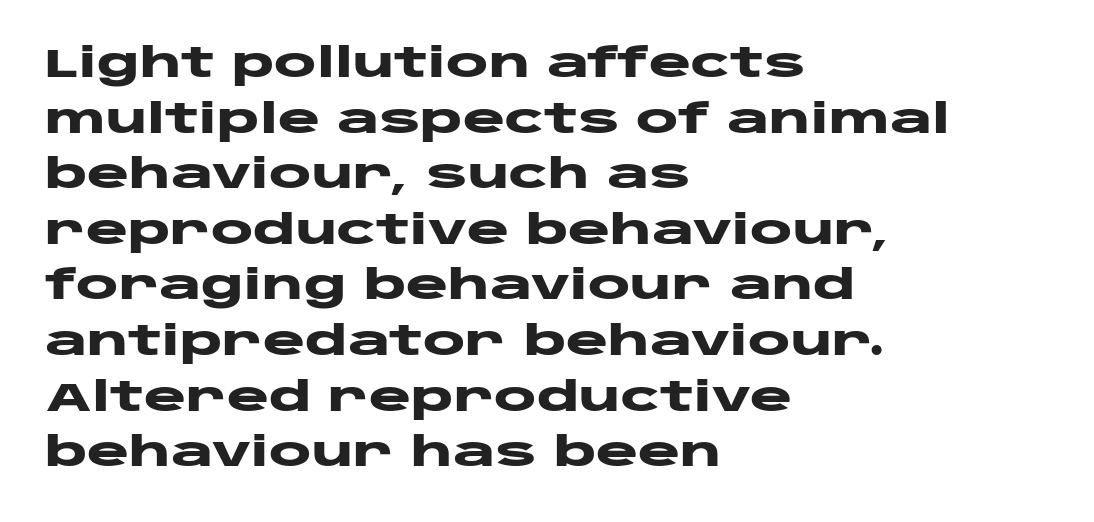
Q: Is the text bold? A: Yes.
Q: Is the text italic (slanted)? A: No, it is upright.
Q: Is the typeface a serif or a sans-serif typeface? A: Sans-serif.
Q: Is the text underlined? A: No.
Q: How is the paragraph aligned? A: Left-aligned.
Q: Is the spacing between letters normal or unusually wide? A: Normal.
Q: Is the spacing between lines tight, normal or loose? A: Normal.
Q: Width (condensed, normal, or wide)? A: Wide.
Q: Stroke contrast? A: Low.
Q: x-height? A: Large.
Q: Monospaced? A: No.
